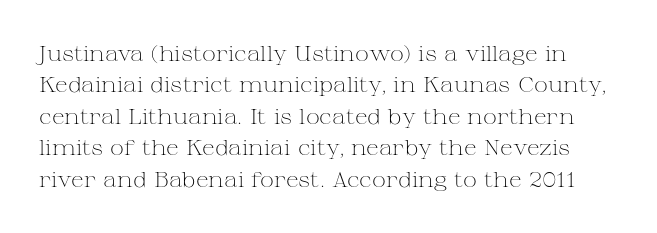
The image shows 21 px text type, upright; set normal line spacing (1.5x), normal letter spacing, not underlined.
